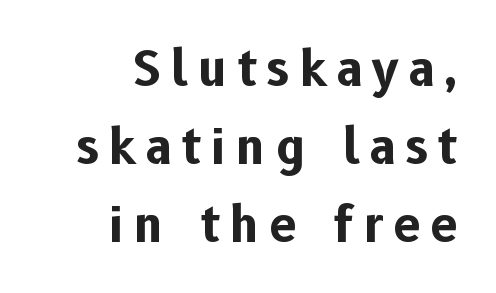
How would I describe the line gaps? Plain and ordinary. These lines are rendered in a variable-pitch font. Plain, unruled lines of type. The letters stand upright; this is a roman face. I'd call this a sans setting — the letters go barefoot.
